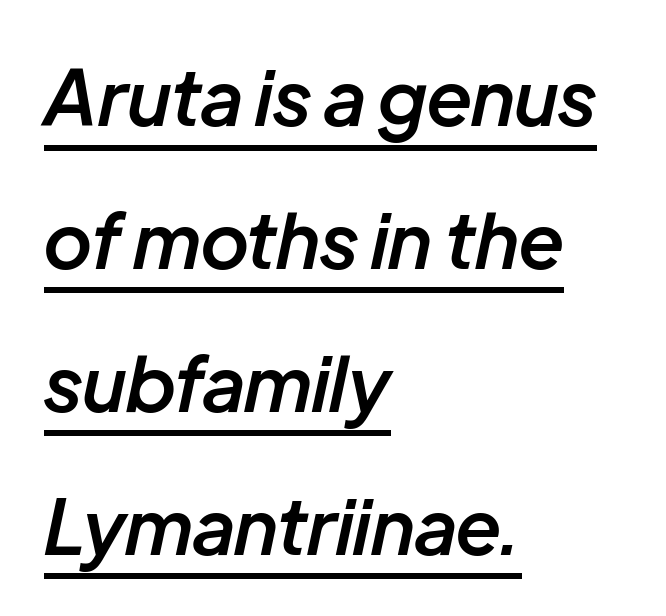
The image shows 76 px semibold type, italic (leaning right); set left-aligned, line spacing 1.88x, normal letter spacing, underlined; low stroke contrast and a medium x-height.
